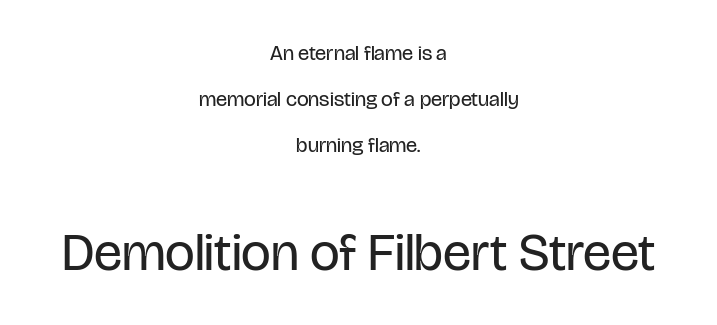
The image shows 53 px regular-weight, condensed sans-serif type, upright; set centered, loose line spacing (2.18x), normal letter spacing, not underlined; the second (bottom) block is 2.52x larger; low stroke contrast and a large x-height.
